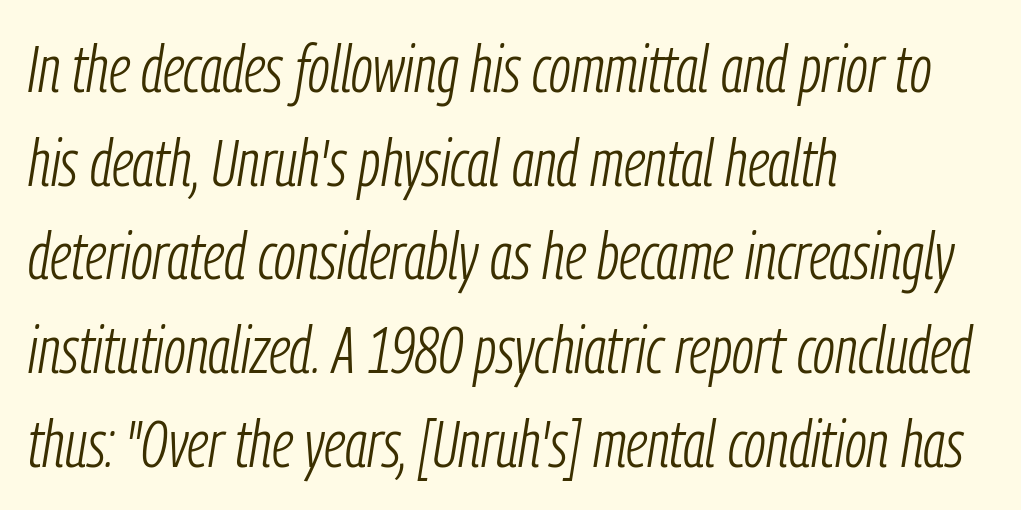
{"italic": "yes", "lean": "right", "slant_degrees": 9, "bold": "no", "weight": "light", "width": "condensed", "stroke_contrast": "low", "x_height": "medium", "monospaced": "no", "underline": "no", "align": "left", "line_spacing": "normal", "line_spacing_ratio": 1.42, "letter_spacing": "normal", "letter_spacing_em": 0.0, "glyph_px": 66}
